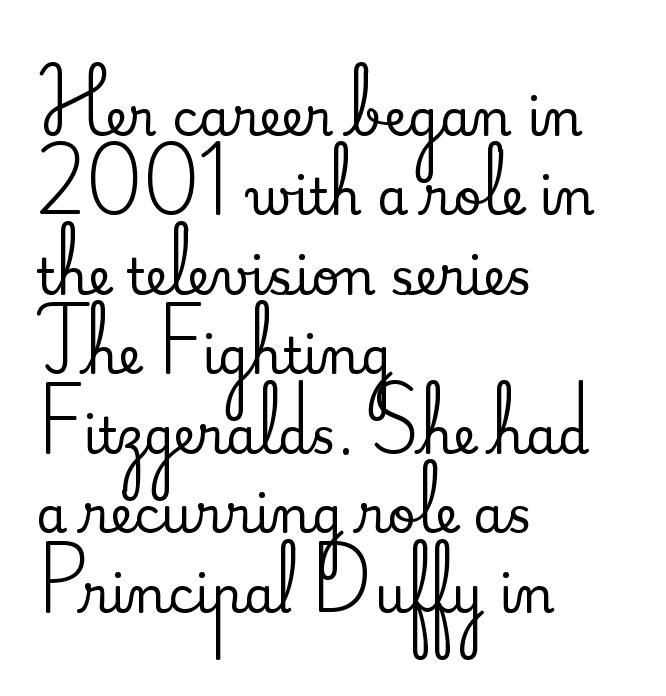
The space between consecutive lines is moderate. Vertical strokes here are truly vertical. Spacing verdict: proportional, widths tailored to each character. The baseline area is clear.
